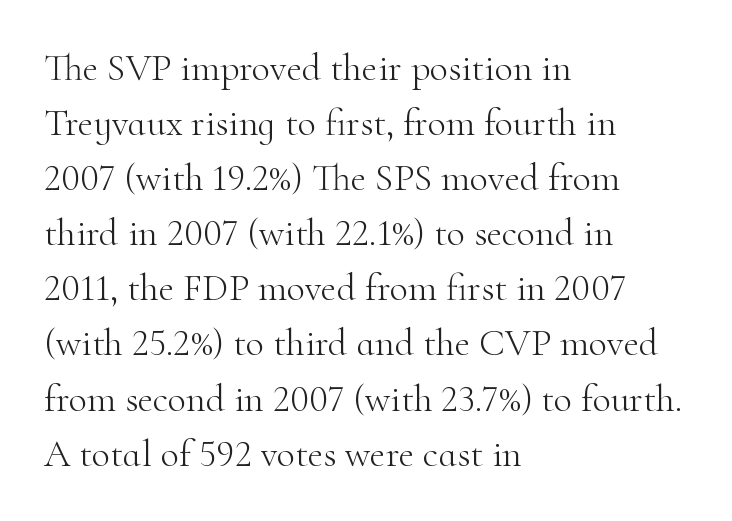
The image shows 38 px light serif type, upright; set left-aligned, normal line spacing (1.45x), normal letter spacing, not underlined; high stroke contrast and a small x-height.
